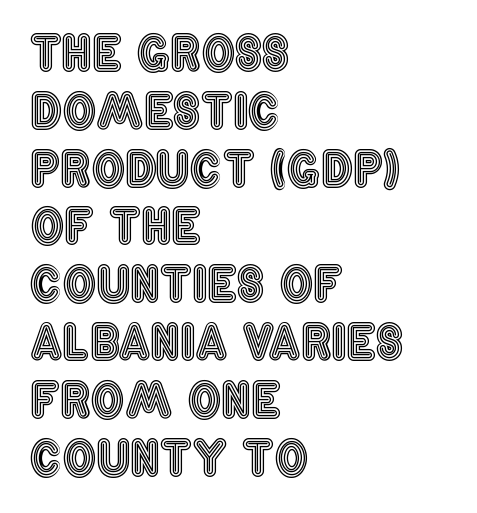
Q: Is the text italic (slanted)? A: No, it is upright.
Q: Is the text underlined? A: No.
Q: How is the paragraph aligned? A: Left-aligned.
Q: Is the spacing between letters normal or unusually wide? A: Normal.
Q: Width (condensed, normal, or wide)? A: Condensed.
Q: x-height? A: Large.
Q: Monospaced? A: No.
